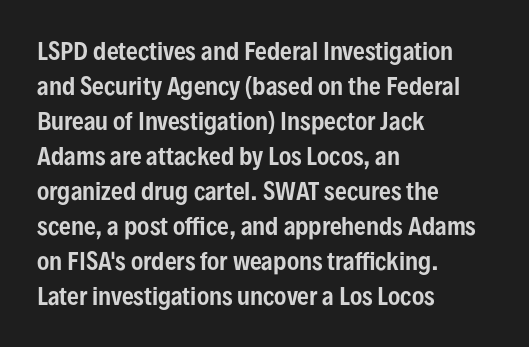
Q: Is the text italic (slanted)? A: No, it is upright.
Q: Is the text underlined? A: No.
Q: How is the paragraph aligned? A: Left-aligned.
Q: Is the spacing between letters normal or unusually wide? A: Normal.
Q: Is the spacing between lines tight, normal or loose? A: Normal.
